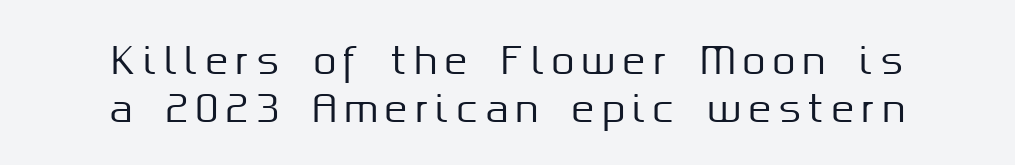
The image shows 37 px sans-serif type, upright; set centered, normal line spacing (1.29x), unusually wide letter spacing (+0.21 em), not underlined; medium stroke contrast and a medium x-height.
